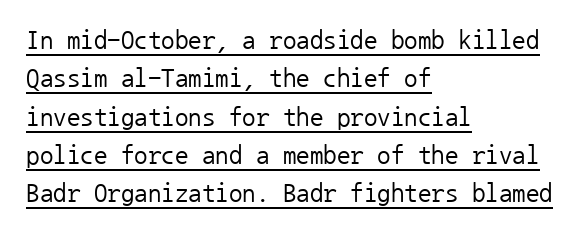
The image shows 27 px text type, upright; set left-aligned, normal line spacing (1.42x), normal letter spacing, underlined.
